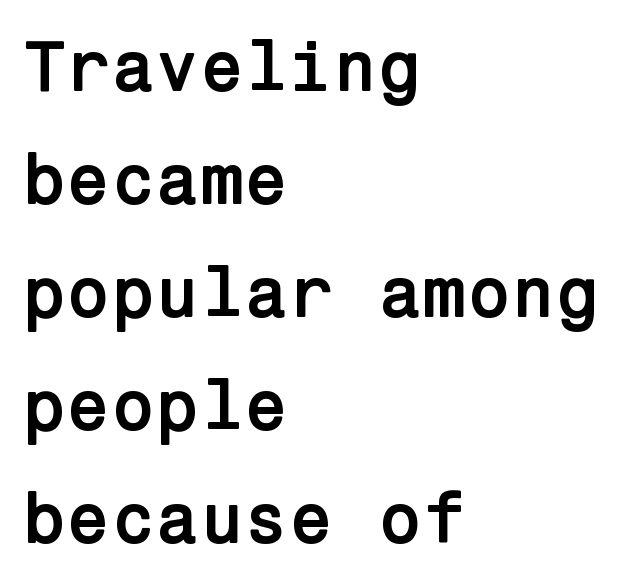
Caption: standard tracking, unaltered. Honestly, the row spacing looks completely unremarkable. A dark, heavy texture on the line: the type is bold. A clean baseline with only descenders dipping below it. Typographically, this falls in the sans-serif category. A typesetter would mark this as roman, not italic.
